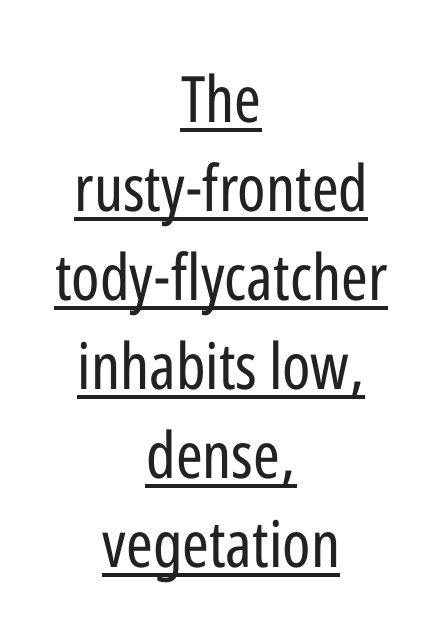
Q: Is the text bold? A: No.
Q: Is the text italic (slanted)? A: No, it is upright.
Q: Is the typeface a serif or a sans-serif typeface? A: Sans-serif.
Q: Is the text underlined? A: Yes.
Q: How is the paragraph aligned? A: Centered.
Q: Is the spacing between letters normal or unusually wide? A: Normal.
Q: Is the spacing between lines tight, normal or loose? A: Normal.
Q: Width (condensed, normal, or wide)? A: Condensed.
Q: Stroke contrast? A: Low.
Q: x-height? A: Medium.
Q: Monospaced? A: No.
